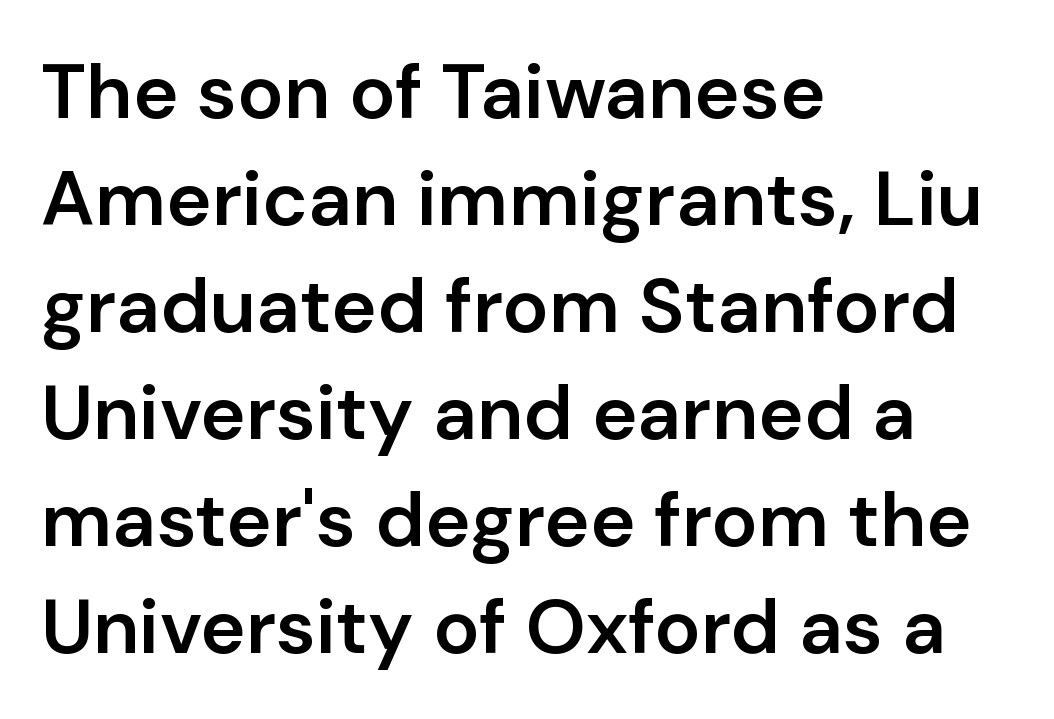
Letterform terminals end flat and unadorned throughout the passage. These lines are set flush left with a ragged right edge. Here the designer chose a conventional face with non-uniform glyph widths. This sample keeps an unexceptional amount of space between lines.
